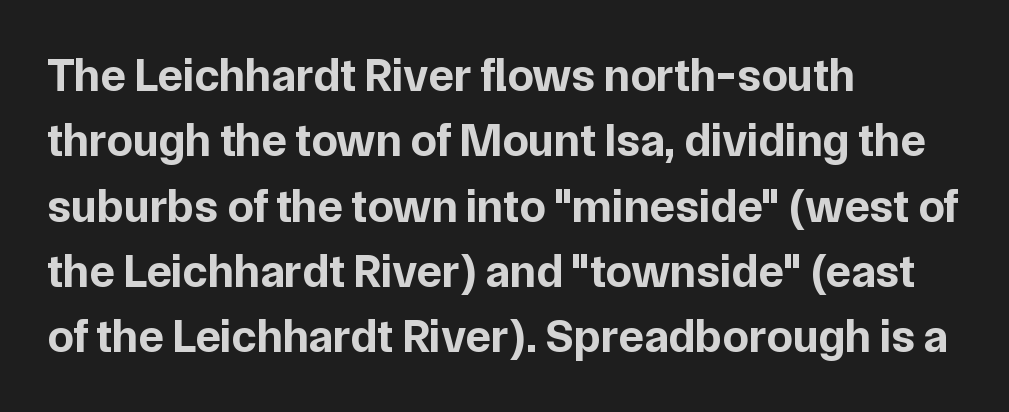
Each glyph is drawn with heavy, bold strokes. Normally led — the rows are evenly, conventionally spaced. Short and long lines alike share a common starting point at left. The foot of each line stays bare and open. These lines are composed in type without serifs. This sample uses an upright cut, with every glyph sitting square on the baseline.
